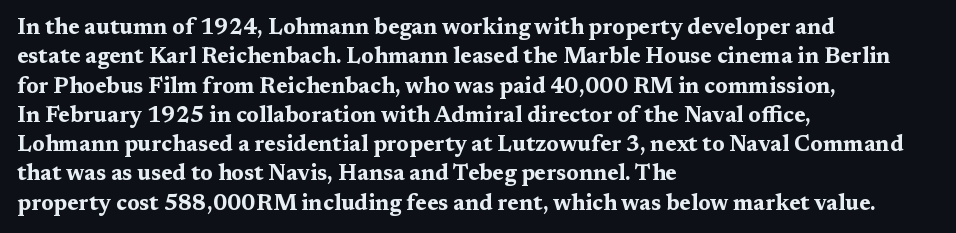
The image shows 22 px bold type, upright; set left-aligned, normal line spacing (1.33x), normal letter spacing, not underlined.
